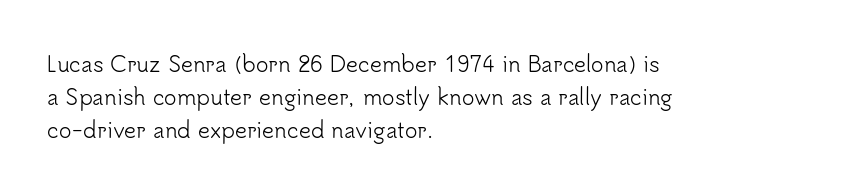
Q: Is the text bold? A: No.
Q: Is the text italic (slanted)? A: No, it is upright.
Q: Is the text underlined? A: No.
Q: How is the paragraph aligned? A: Left-aligned.
Q: Is the spacing between letters normal or unusually wide? A: Normal.
Q: Is the spacing between lines tight, normal or loose? A: Normal.
